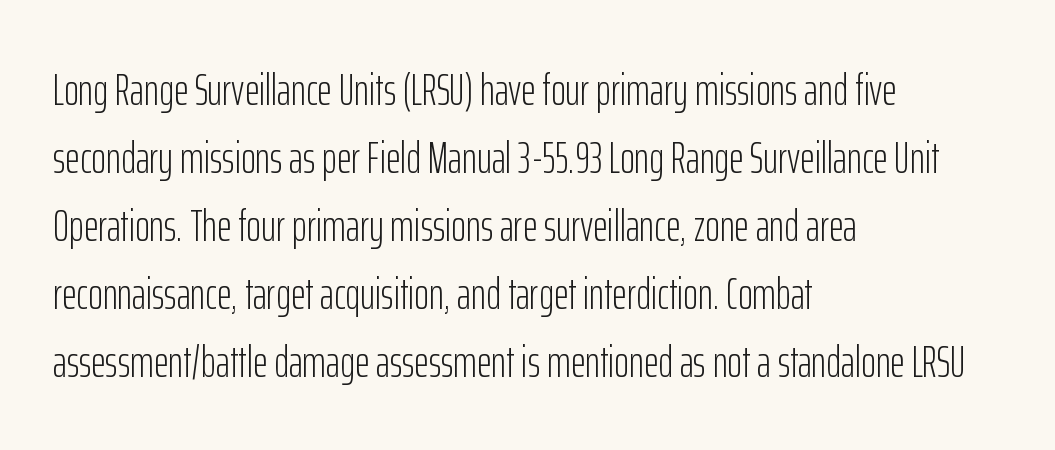
Q: Is the text bold? A: No.
Q: Is the text italic (slanted)? A: No, it is upright.
Q: Is the typeface a serif or a sans-serif typeface? A: Sans-serif.
Q: Is the text underlined? A: No.
Q: How is the paragraph aligned? A: Left-aligned.
Q: Is the spacing between letters normal or unusually wide? A: Normal.
Q: Is the spacing between lines tight, normal or loose? A: Normal.
Q: Width (condensed, normal, or wide)? A: Condensed.
Q: Stroke contrast? A: Low.
Q: x-height? A: Medium.
Q: Monospaced? A: No.
